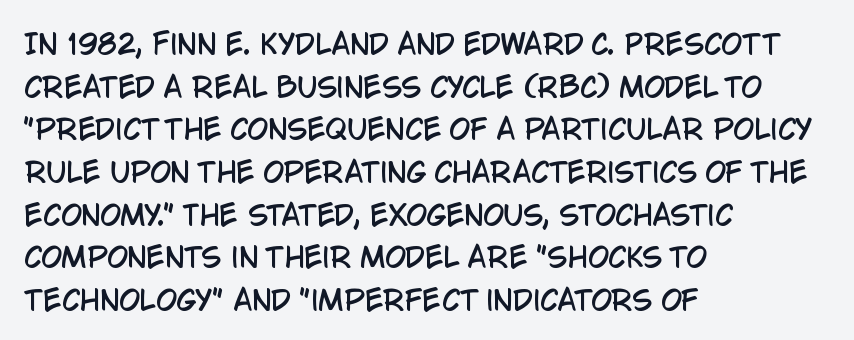
{"italic": "no", "underline": "no", "align": "left", "line_spacing": "normal", "line_spacing_ratio": 1.58, "letter_spacing": "normal", "letter_spacing_em": 0.0, "glyph_px": 27}
